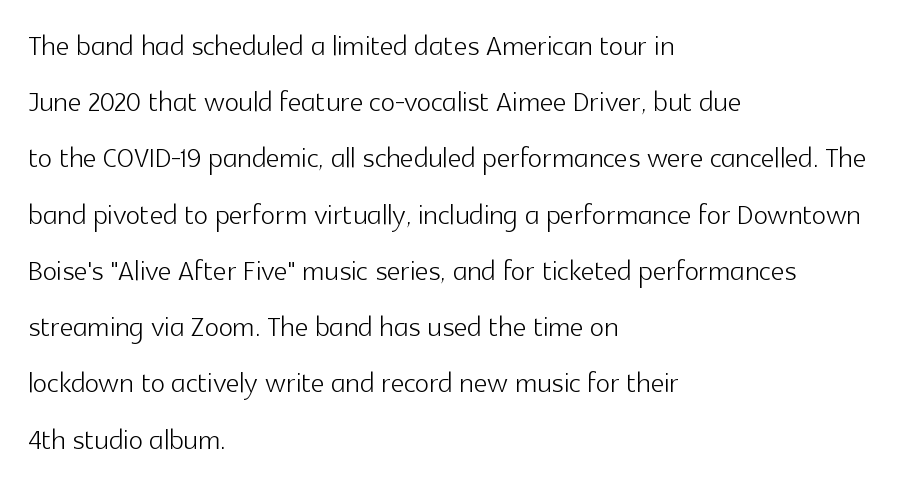
{"serif": "no", "italic": "no", "bold": "no", "weight": "light", "width": "normal", "x_height": "medium", "monospaced": "no", "underline": "no", "align": "left", "line_spacing": "normal", "line_spacing_ratio": 1.48, "letter_spacing": "normal", "letter_spacing_em": 0.0, "glyph_px": 38}
